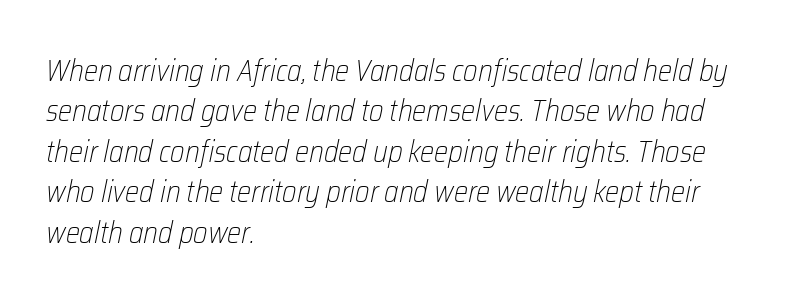
If you drew a ruler down the left edge, every line would touch it. The face used here is proportionally spaced, like ordinary book or web type. The passage shown is not bold in any degree. The passage shown leans; its letterforms are oblique. The gap between lines stays unmarked.
